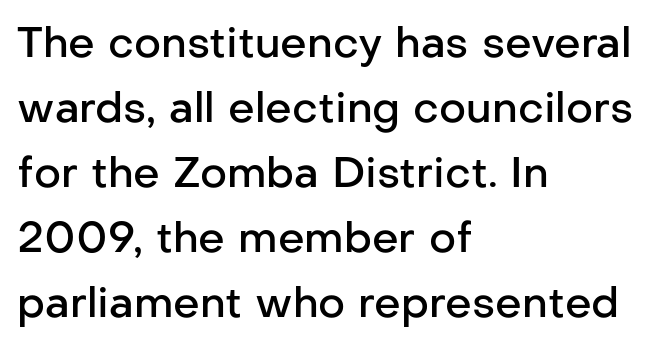
Q: Is the text bold? A: Semi-bold.
Q: Is the text italic (slanted)? A: No, it is upright.
Q: Is the typeface a serif or a sans-serif typeface? A: Sans-serif.
Q: Is the text underlined? A: No.
Q: How is the paragraph aligned? A: Left-aligned.
Q: Is the spacing between letters normal or unusually wide? A: Normal.
Q: Is the spacing between lines tight, normal or loose? A: Normal.
Q: Width (condensed, normal, or wide)? A: Normal.
Q: Stroke contrast? A: Low.
Q: x-height? A: Medium.
Q: Monospaced? A: No.
